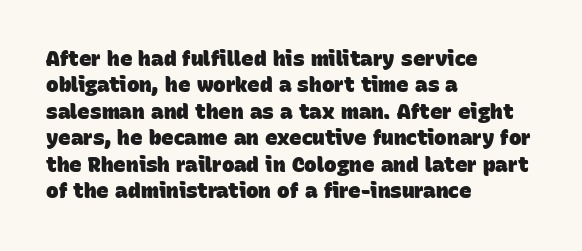
{"bold": "yes", "underline": "no", "align": "left", "line_spacing": "normal", "line_spacing_ratio": 1.26, "letter_spacing": "normal", "letter_spacing_em": 0.0, "glyph_px": 21}
